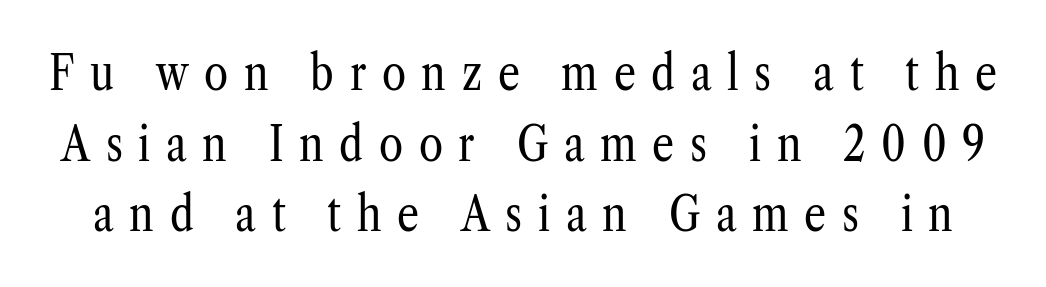
Posture: vertical. In terms of letterform style, serifs are clearly present. Loose tracking; the words dissolve into strings of separated letters. Unmarked baselines from the first word to the last. The face used here is proportionally spaced, like ordinary book or web type.
